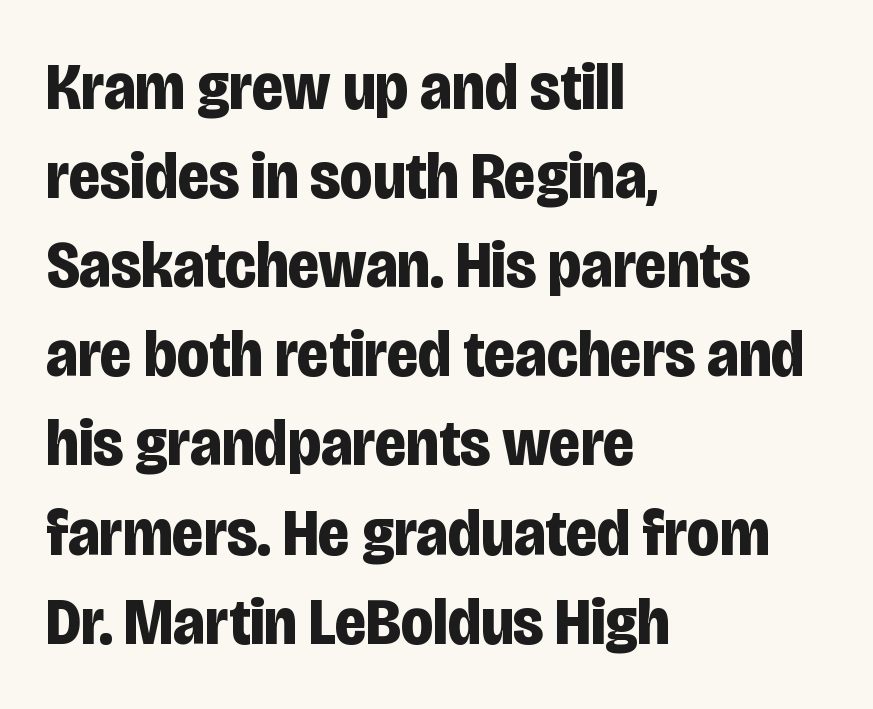
Q: Is the text bold? A: Yes.
Q: Is the text italic (slanted)? A: No, it is upright.
Q: Is the typeface a serif or a sans-serif typeface? A: Sans-serif.
Q: Is the text underlined? A: No.
Q: How is the paragraph aligned? A: Left-aligned.
Q: Is the spacing between letters normal or unusually wide? A: Normal.
Q: Is the spacing between lines tight, normal or loose? A: Normal.
Q: Width (condensed, normal, or wide)? A: Condensed.
Q: Stroke contrast? A: Low.
Q: x-height? A: Large.
Q: Monospaced? A: No.
